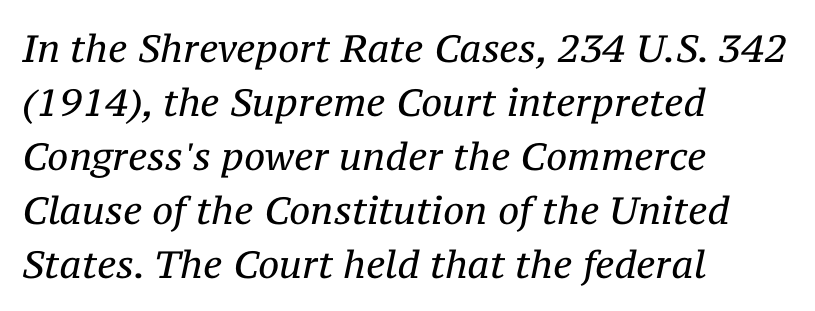
Q: Is the text bold? A: No.
Q: Is the text italic (slanted)? A: Yes, it leans right by about 12 degrees.
Q: Is the typeface a serif or a sans-serif typeface? A: Serif.
Q: Is the text underlined? A: No.
Q: How is the paragraph aligned? A: Left-aligned.
Q: Is the spacing between letters normal or unusually wide? A: Normal.
Q: Is the spacing between lines tight, normal or loose? A: Normal.
Q: Width (condensed, normal, or wide)? A: Normal.
Q: Stroke contrast? A: Medium.
Q: x-height? A: Medium.
Q: Monospaced? A: No.
